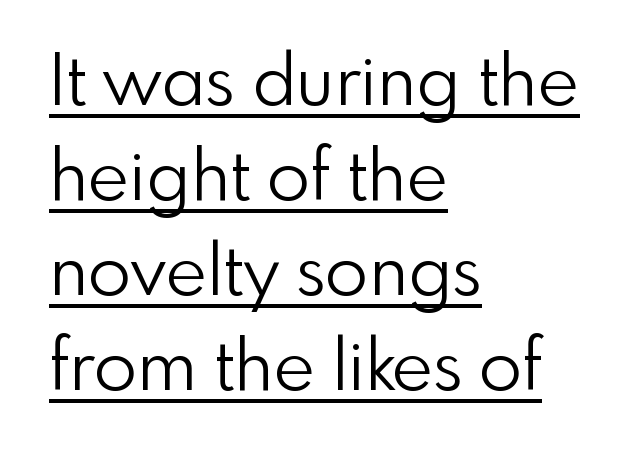
The gaps between neighbouring characters are ordinary and unremarkable. Stroke mass is kept to a normal reading level or below. Nothing sits at the stroke ends, so this counts as sans-serif. Does the leading feel generous? No, just average. Underlined type. Looks like regular typesetting: each glyph gets only the width it needs.
